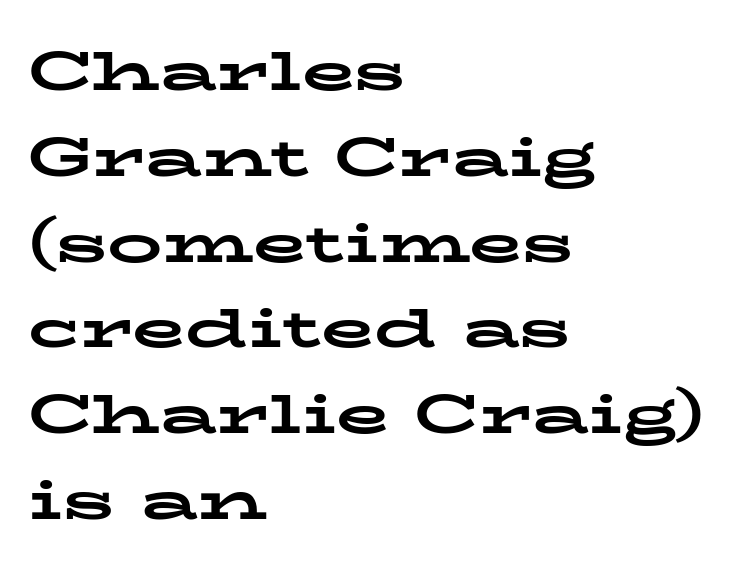
Q: Is the text bold? A: Yes.
Q: Is the text italic (slanted)? A: No, it is upright.
Q: Is the typeface a serif or a sans-serif typeface? A: Serif.
Q: Is the text underlined? A: No.
Q: How is the paragraph aligned? A: Left-aligned.
Q: Is the spacing between letters normal or unusually wide? A: Normal.
Q: Is the spacing between lines tight, normal or loose? A: Normal.
Q: Width (condensed, normal, or wide)? A: Wide.
Q: Stroke contrast? A: Low.
Q: x-height? A: Medium.
Q: Monospaced? A: No.
